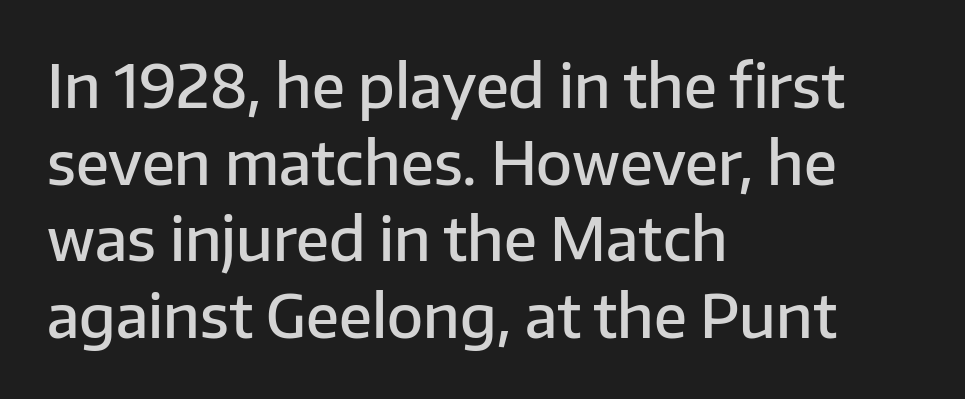
The image shows 59 px semibold sans-serif type, upright; set left-aligned, normal line spacing (1.3x), normal letter spacing, not underlined; low stroke contrast and a medium x-height.
